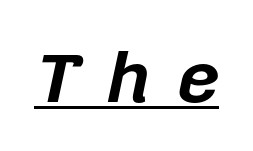
{"italic": "yes", "lean": "right", "slant_degrees": 12, "bold": "yes", "weight": "bold", "width": "normal", "stroke_contrast": "low", "x_height": "medium", "monospaced": "no", "underline": "yes", "letter_spacing": "wide", "letter_spacing_em": 0.38, "glyph_px": 73}
